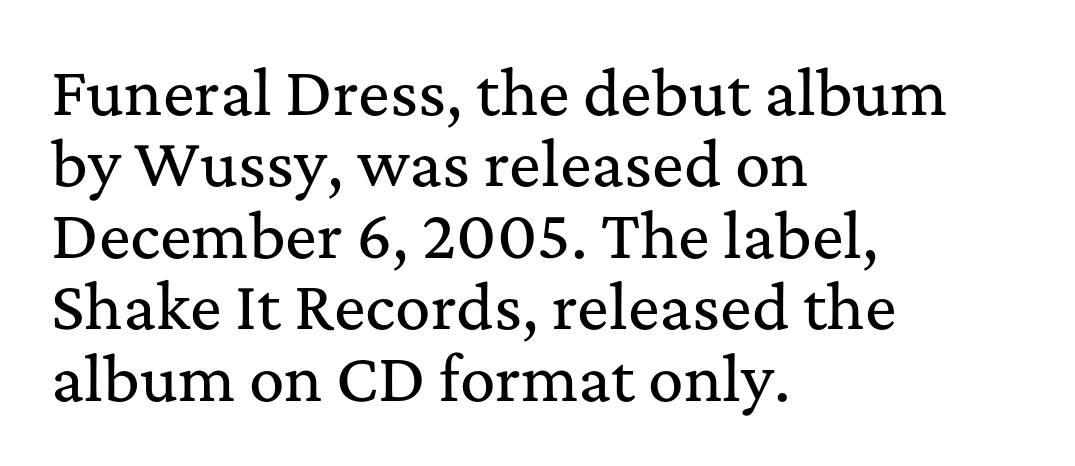
The image shows 59 px serif type, upright; set left-aligned, line spacing 1.21x, normal letter spacing, not underlined; medium stroke contrast and a medium x-height.
